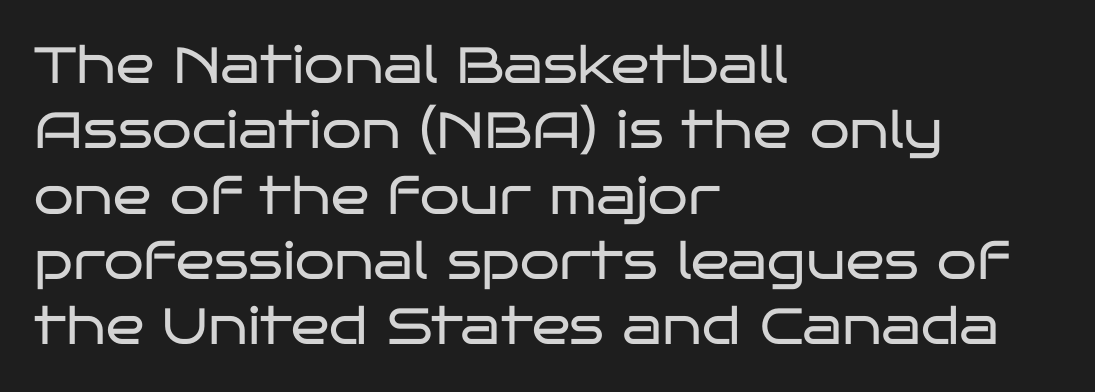
The image shows 51 px regular-weight, wide sans-serif type, upright; set left-aligned, normal line spacing (1.28x), normal letter spacing, not underlined; low stroke contrast and a large x-height.
